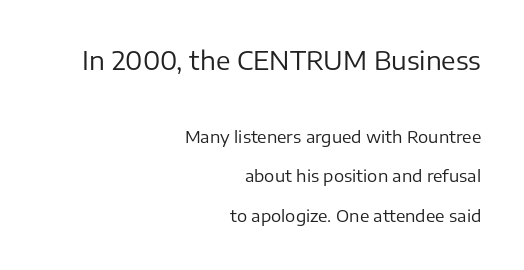
The lines are quadded right. The typography opts for an upright posture over an oblique one. Between these two stacked blocks, the higher one wins on size. Baseline-to-baseline distance is far greater than the letter height. The words here are not underlined. The tracking reads as untouched default to a designer's eye.
